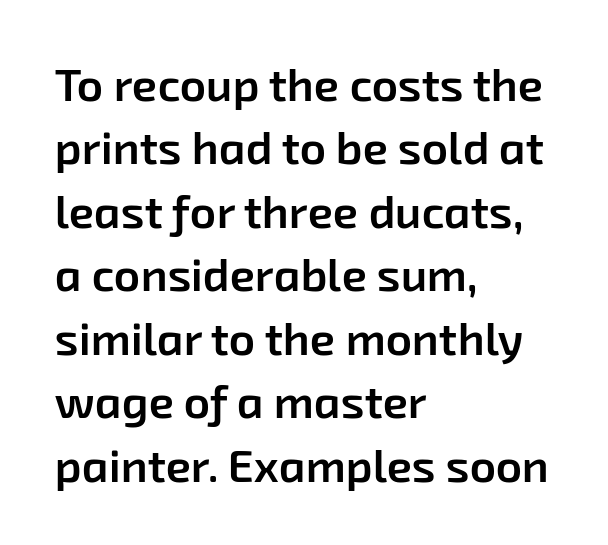
Visually the block forms a straight wall on the left and a jagged coastline on the right. The vertical gap from one line to the next is medium. This sample uses plain, unmodified letter spacing. As a designer I'd log this as weight 600, semibold.
